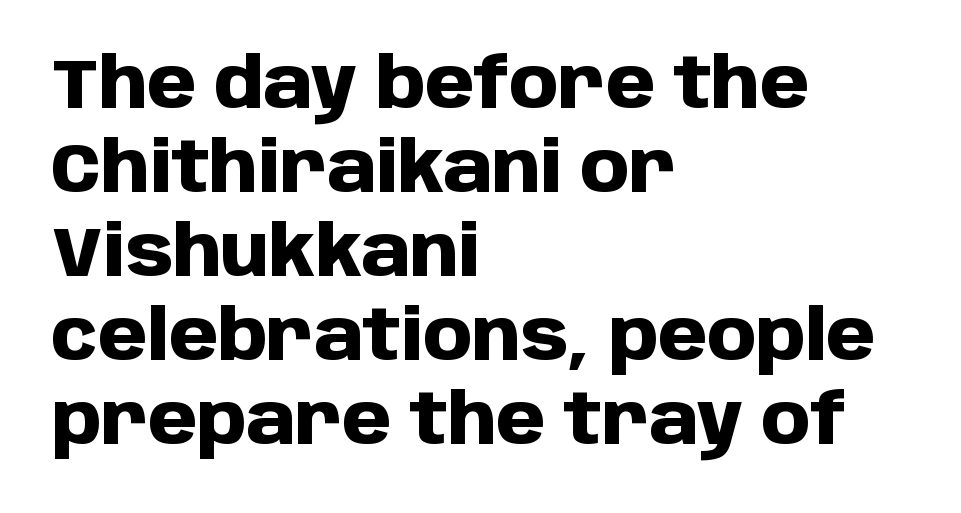
Bold? Absolutely — the strokes are thick and heavy. Clear beneath every line of the passage. The text block is weighted toward the left margin, trailing off unevenly rightward. Is this a sans? Yes — the strokes have no serifs. Designer's note — italics off, roman on. Nobody touched the tracking dial on this one.
